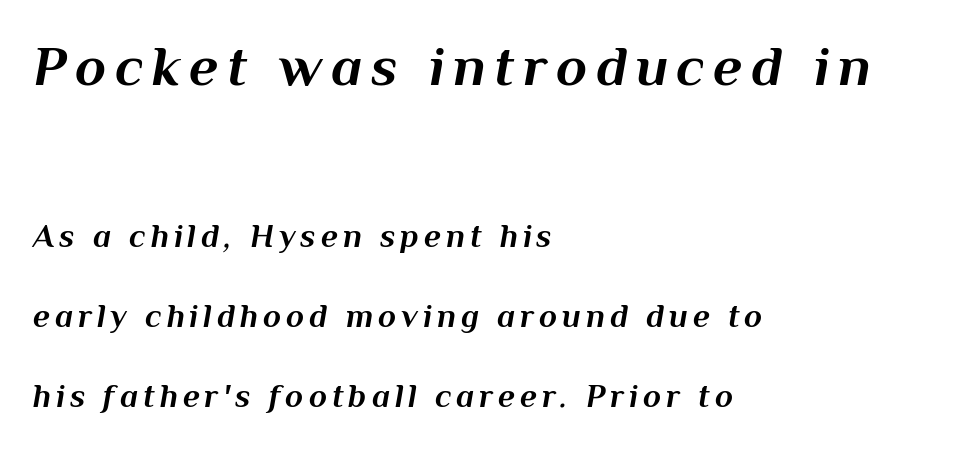
The image shows 57 px bold type, italic (leaning right); set left-aligned, loose line spacing (2.43x), not underlined; the first (top) block is 1.73x larger; medium stroke contrast and a medium x-height.
